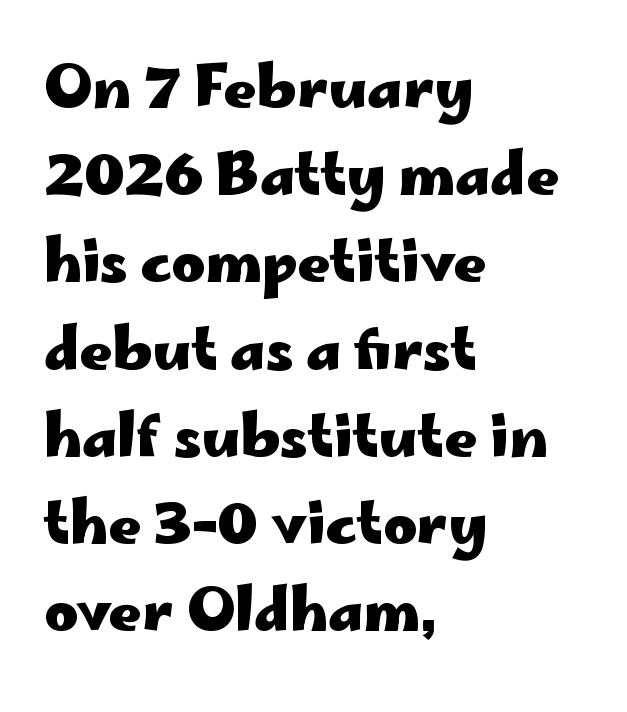
The image shows 57 px heavy, wide sans-serif type, upright; set left-aligned, normal line spacing (1.53x), normal letter spacing, not underlined; low stroke contrast and a small x-height.
